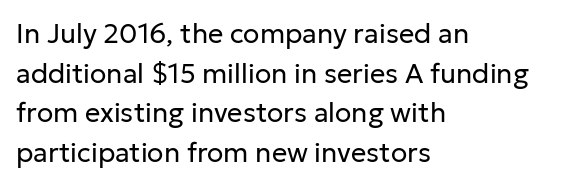
The image shows 27 px text type, upright; set left-aligned, normal line spacing (1.47x), normal letter spacing, not underlined.
